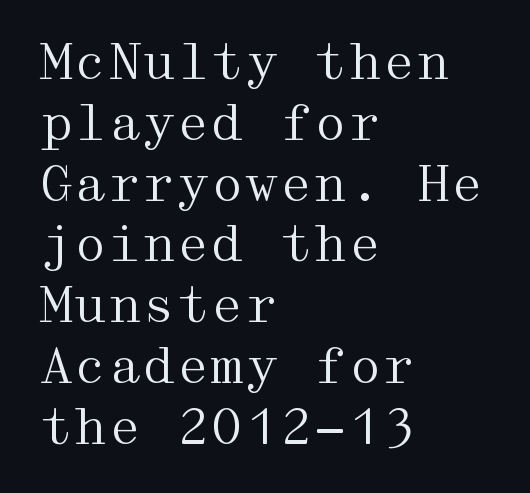
{"serif": "yes", "italic": "no", "bold": "no", "weight": "regular", "width": "wide", "stroke_contrast": "medium", "x_height": "medium", "underline": "no", "align": "left", "line_spacing_ratio": 1.24, "letter_spacing": "normal", "letter_spacing_em": 0.0, "glyph_px": 49}
